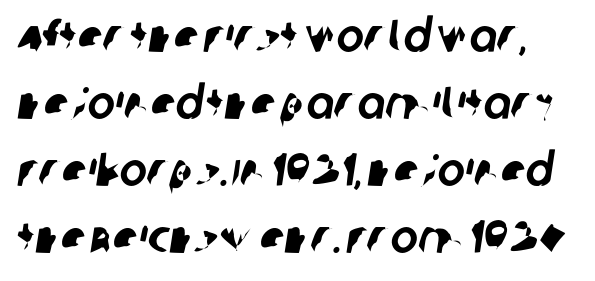
The space between consecutive lines is moderate. Varying glyph widths throughout — classic text-font behaviour. A bare baseline throughout the passage. Caption: standard tracking, unaltered. Examine the stroke ends and you'll find no serifs.
